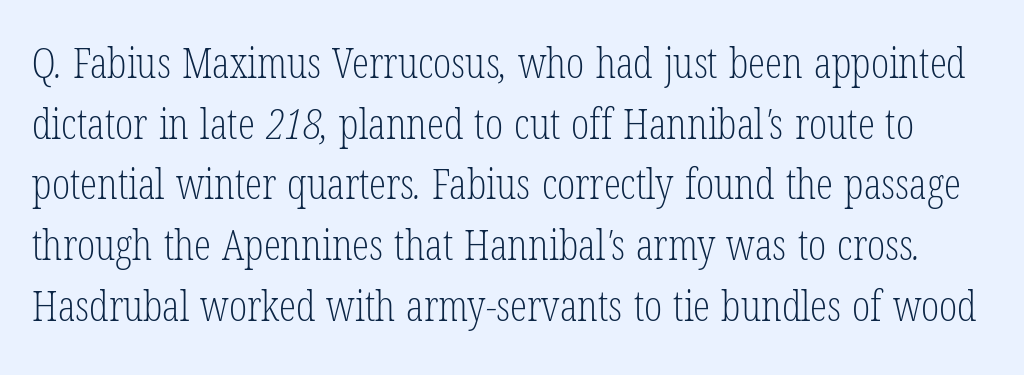
Q: Is the text bold? A: No.
Q: Is the typeface a serif or a sans-serif typeface? A: Serif.
Q: Is the text underlined? A: No.
Q: Is the spacing between letters normal or unusually wide? A: Normal.
Q: Is the spacing between lines tight, normal or loose? A: Normal.
Q: Width (condensed, normal, or wide)? A: Condensed.
Q: Stroke contrast? A: Low.
Q: x-height? A: Medium.
Q: Monospaced? A: No.
